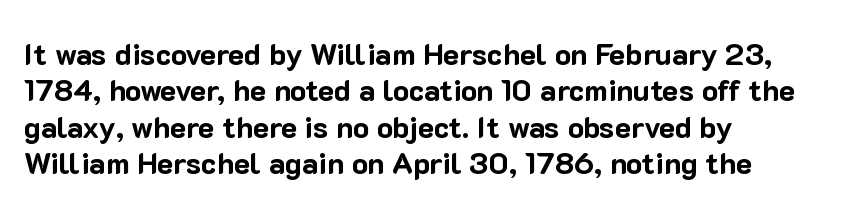
{"serif": "no", "italic": "no", "bold": "yes", "weight": "bold", "width": "normal", "stroke_contrast": "low", "x_height": "medium", "monospaced": "no", "underline": "no", "align": "left", "line_spacing_ratio": 1.21, "letter_spacing": "normal", "letter_spacing_em": 0.0, "glyph_px": 30}
